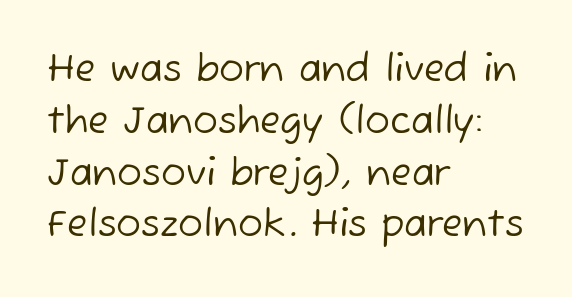
Q: Is the text bold? A: No.
Q: Is the typeface a serif or a sans-serif typeface? A: Sans-serif.
Q: Is the text underlined? A: No.
Q: How is the paragraph aligned? A: Left-aligned.
Q: Is the spacing between letters normal or unusually wide? A: Normal.
Q: Is the spacing between lines tight, normal or loose? A: Normal.
Q: Width (condensed, normal, or wide)? A: Normal.
Q: Stroke contrast? A: Low.
Q: x-height? A: Medium.
Q: Monospaced? A: No.
